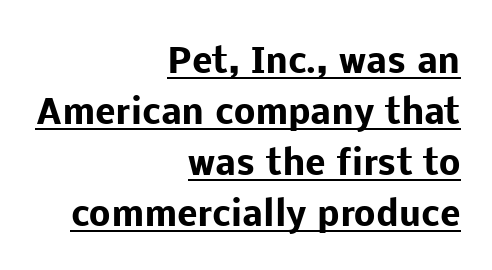
{"serif": "no", "italic": "no", "bold": "yes", "weight": "heavy", "width": "normal", "stroke_contrast": "low", "x_height": "medium", "monospaced": "no", "underline": "yes", "align": "right", "line_spacing": "normal", "line_spacing_ratio": 1.5, "letter_spacing": "normal", "letter_spacing_em": 0.0, "glyph_px": 34}
